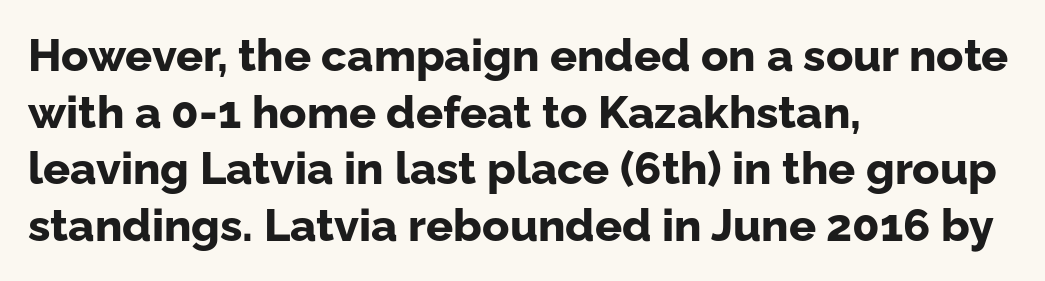
Horizontally, the lines are justified to the leading edge only. Here the glyphs are tracked normally, forming tight word shapes. Serif or sans? Sans — the stroke terminals are bare. A dark, heavy texture on the line: the type is bold. Ascenders rise straight up at ninety degrees. Regarding leading, the lines here are spaced in the standard way.
